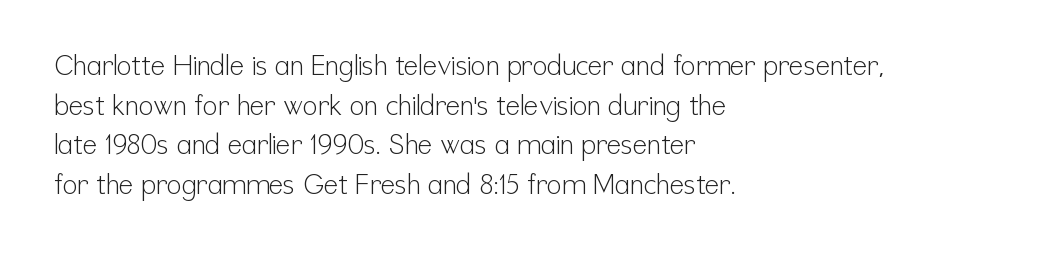
Q: Is the text bold? A: No.
Q: Is the text italic (slanted)? A: No, it is upright.
Q: Is the text underlined? A: No.
Q: How is the paragraph aligned? A: Left-aligned.
Q: Is the spacing between letters normal or unusually wide? A: Normal.
Q: Is the spacing between lines tight, normal or loose? A: Normal.
